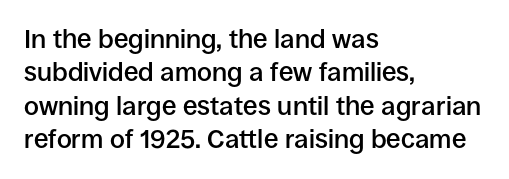
{"italic": "no", "bold": "semi", "underline": "no", "align": "left", "line_spacing": "normal", "line_spacing_ratio": 1.28, "letter_spacing": "normal", "letter_spacing_em": 0.0, "glyph_px": 26}
